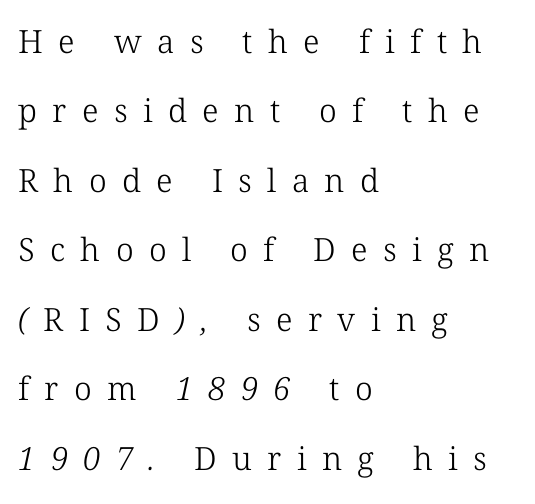
A typesetter would call this heavily tracked-out type. Does the leading feel generous? Absolutely, it's lavish. Look at the bottom of the vertical strokes: they flare into serifs here. Character widths vary here, with narrow letters taking less room than wide ones.
